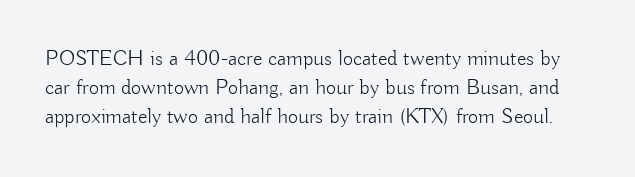
The image shows 22 px text type, upright; set normal line spacing (1.32x), normal letter spacing, not underlined.
